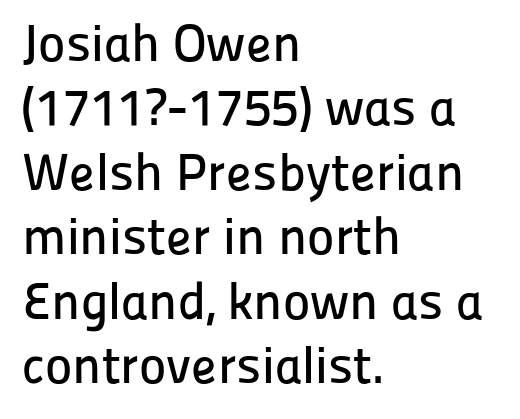
The image shows 52 px sans-serif type, upright; set left-aligned, line spacing 1.24x, normal letter spacing, not underlined; low stroke contrast and a medium x-height.
